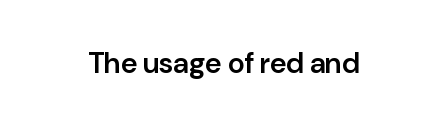
The image shows 29 px semibold sans-serif type, upright; set normal letter spacing, not underlined; low stroke contrast and a medium x-height.
